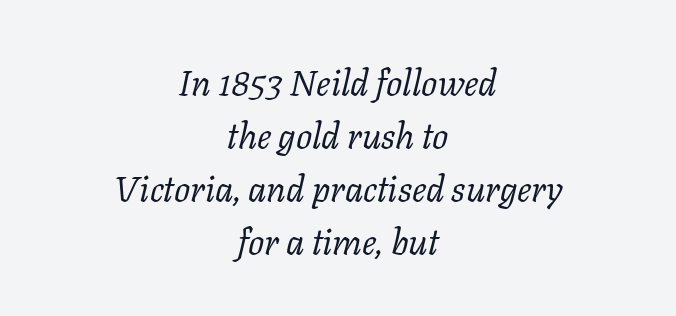
The image shows 36 px regular-weight serif type, italic (leaning right); set centered, normal line spacing (1.47x), normal letter spacing, not underlined; low stroke contrast and a medium x-height.
